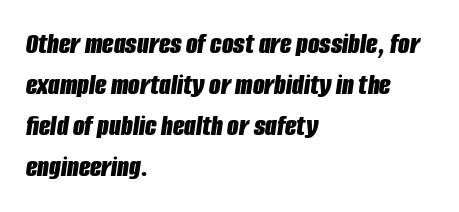
{"italic": "yes", "lean": "right", "slant_degrees": 8, "bold": "yes", "weight": "bold", "width": "condensed", "stroke_contrast": "low", "x_height": "large", "monospaced": "no", "underline": "no", "align": "left", "line_spacing": "normal", "line_spacing_ratio": 1.37, "letter_spacing": "normal", "letter_spacing_em": 0.0, "glyph_px": 30}
